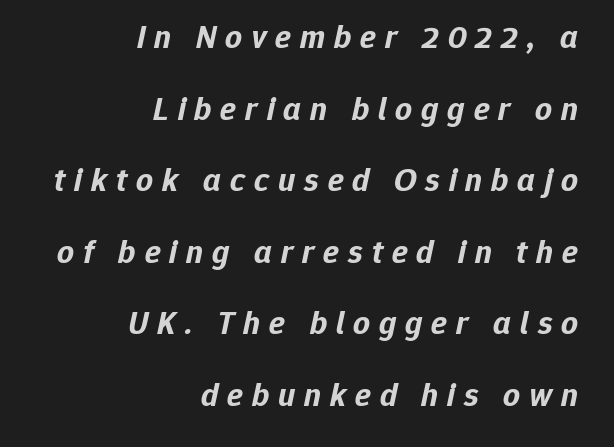
Q: Is the text bold? A: Yes.
Q: Is the text italic (slanted)? A: Yes, it leans right by about 12 degrees.
Q: Is the text underlined? A: No.
Q: How is the paragraph aligned? A: Right-aligned.
Q: Is the spacing between letters normal or unusually wide? A: Unusually wide.
Q: Is the spacing between lines tight, normal or loose? A: Loose.
Q: Width (condensed, normal, or wide)? A: Normal.
Q: Stroke contrast? A: Low.
Q: x-height? A: Medium.
Q: Monospaced? A: No.
